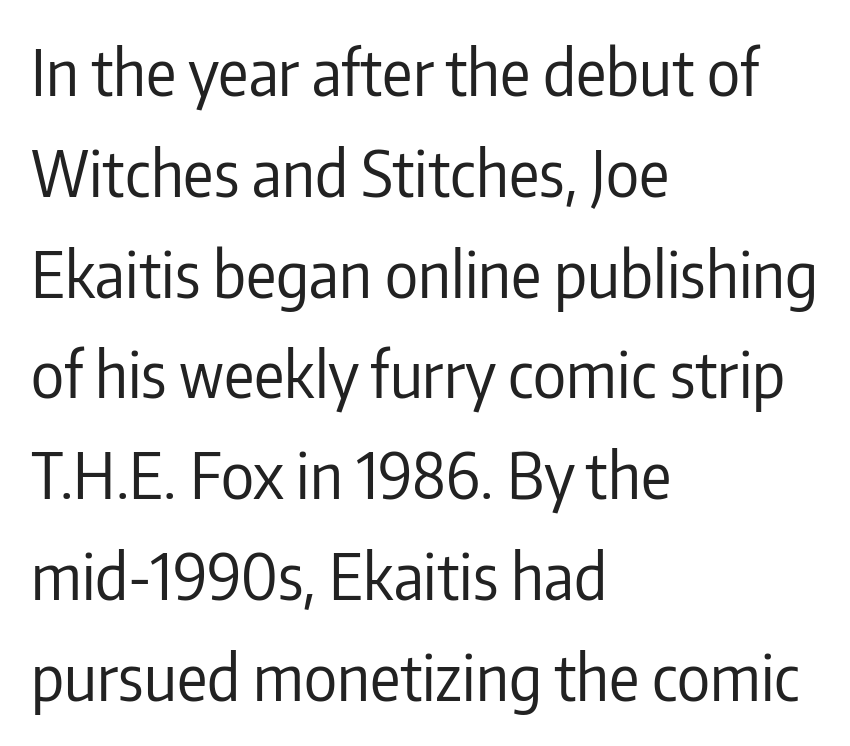
The image shows 63 px regular-weight, condensed sans-serif type, upright; set left-aligned, normal line spacing (1.6x), normal letter spacing, not underlined; low stroke contrast and a medium x-height.
